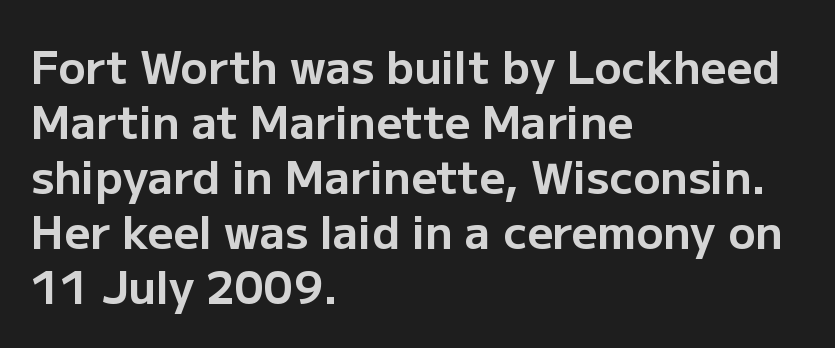
{"serif": "no", "italic": "no", "bold": "yes", "weight": "bold", "width": "normal", "stroke_contrast": "low", "x_height": "medium", "monospaced": "no", "underline": "no", "align": "left", "line_spacing_ratio": 1.22, "letter_spacing": "normal", "letter_spacing_em": 0.0, "glyph_px": 45}
